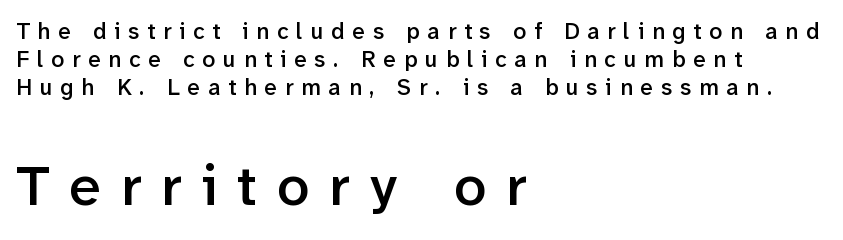
Character size in the trailing block exceeds that of the leading block. A sans-serif font was chosen for this passage. The strokes are fattened partway — semibold, not bold. Note the varied advance widths — an 'i' is clearly narrower than an 'm'. A roman cut, with each character standing at attention.
